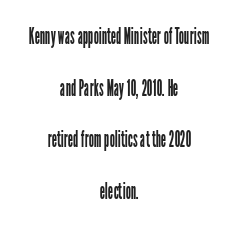
The image shows 23 px text type, upright; set centered, loose line spacing (2.24x), normal letter spacing, not underlined.
